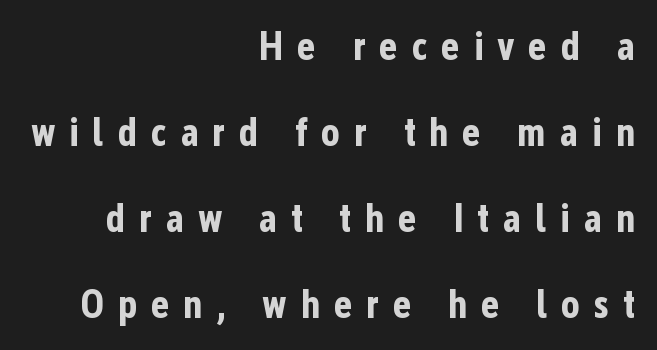
Q: Is the text bold? A: Yes.
Q: Is the text italic (slanted)? A: No, it is upright.
Q: Is the typeface a serif or a sans-serif typeface? A: Sans-serif.
Q: Is the text underlined? A: No.
Q: How is the paragraph aligned? A: Right-aligned.
Q: Is the spacing between letters normal or unusually wide? A: Unusually wide.
Q: Is the spacing between lines tight, normal or loose? A: Loose.
Q: Width (condensed, normal, or wide)? A: Condensed.
Q: Stroke contrast? A: Low.
Q: x-height? A: Medium.
Q: Monospaced? A: No.
